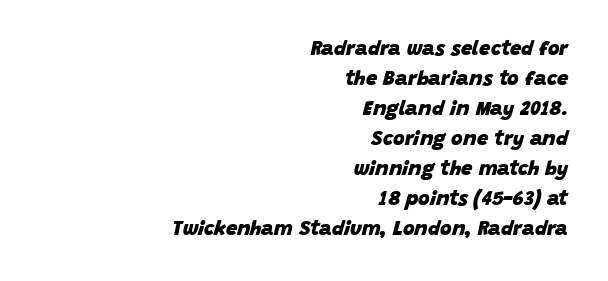
Q: Is the text bold? A: Yes.
Q: Is the text italic (slanted)? A: Yes, it leans right by about 15 degrees.
Q: Is the text underlined? A: No.
Q: How is the paragraph aligned? A: Right-aligned.
Q: Is the spacing between letters normal or unusually wide? A: Normal.
Q: Is the spacing between lines tight, normal or loose? A: Normal.
